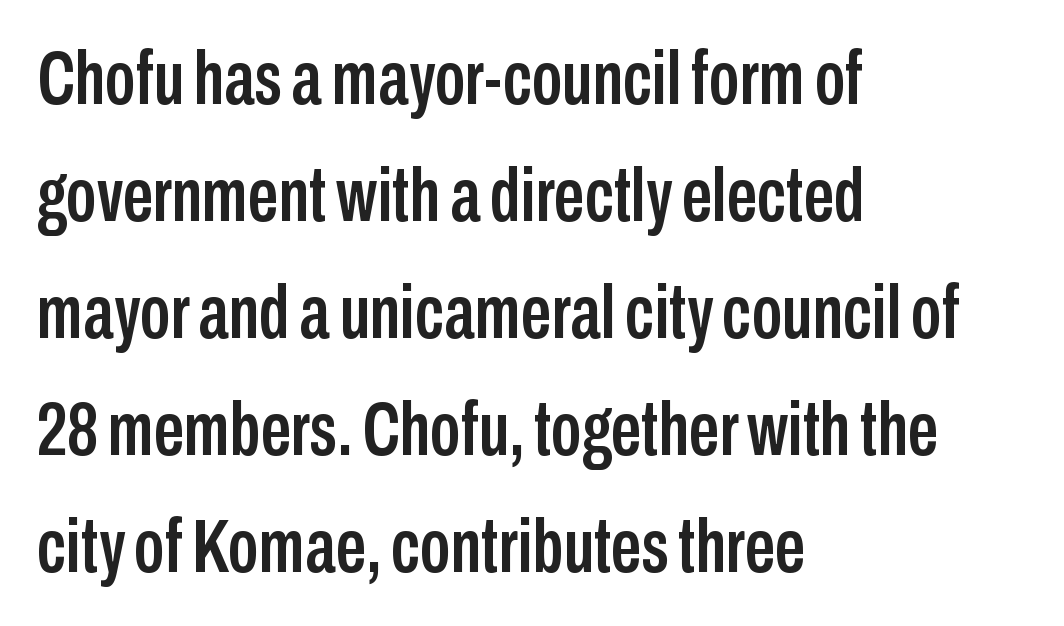
{"serif": "no", "italic": "no", "width": "condensed", "stroke_contrast": "low", "x_height": "medium", "monospaced": "no", "underline": "no", "align": "left", "line_spacing": "normal", "line_spacing_ratio": 1.54, "letter_spacing": "normal", "letter_spacing_em": 0.0, "glyph_px": 76}
